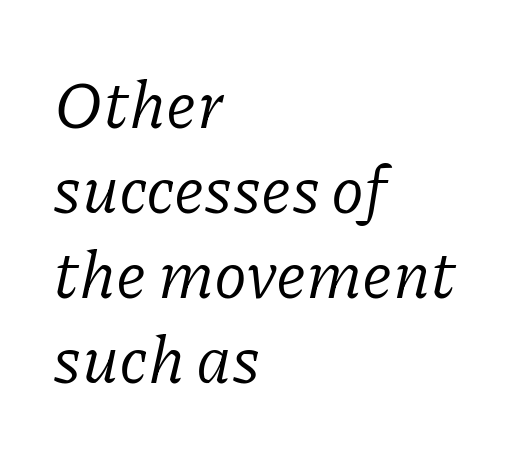
The image shows 67 px regular-weight serif type, italic (leaning right); set left-aligned, normal line spacing (1.27x), normal letter spacing, not underlined; low stroke contrast and a medium x-height.
